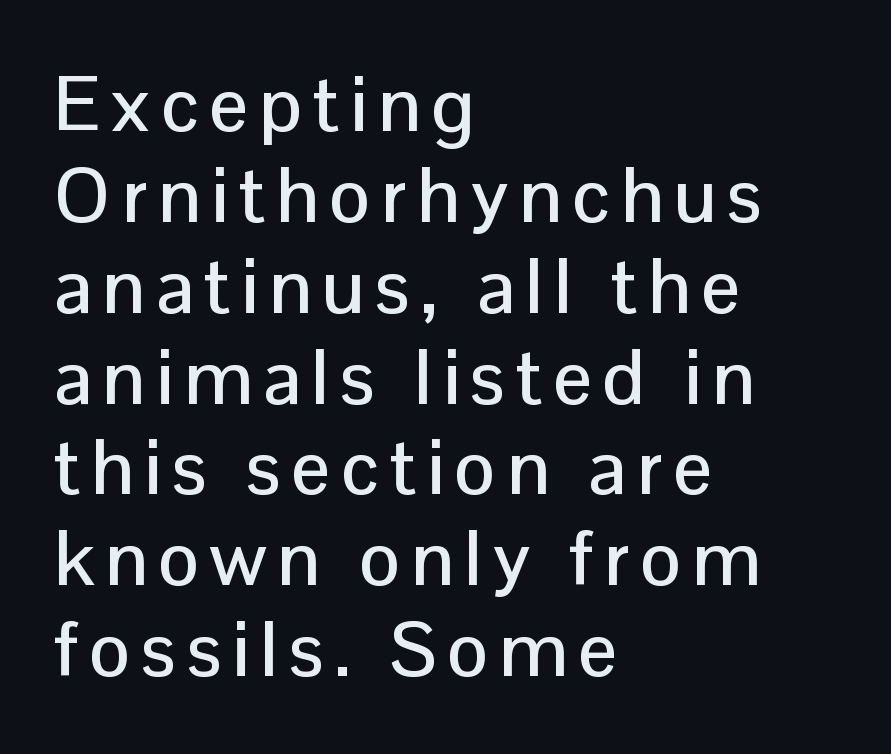
The characters display no serif detailing; their extremities are plain. A clean baseline with only descenders dipping below it. The rag falls on the right side of this text block. The face used here is proportionally spaced, like ordinary book or web type. It's the straight-up-and-down kind of type.
